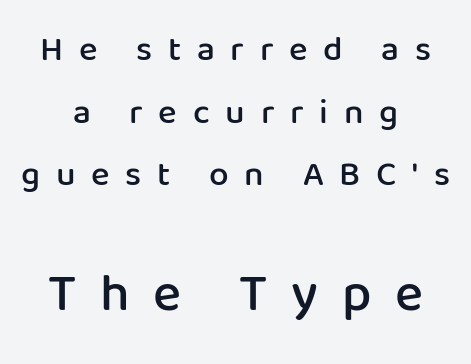
Q: Is the text bold? A: Semi-bold.
Q: Is the text italic (slanted)? A: No, it is upright.
Q: Is the typeface a serif or a sans-serif typeface? A: Sans-serif.
Q: Is the text underlined? A: No.
Q: How is the paragraph aligned? A: Centered.
Q: Is the spacing between letters normal or unusually wide? A: Unusually wide.
Q: Which block of text is set in a larger size, the first (top) or the second (bottom)? A: The second (bottom) one.
Q: Width (condensed, normal, or wide)? A: Normal.
Q: Stroke contrast? A: Low.
Q: x-height? A: Medium.
Q: Monospaced? A: No.
